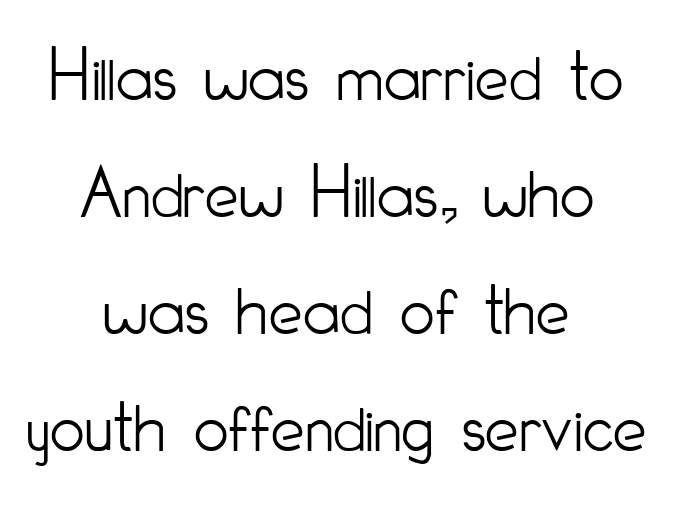
These lines are composed in type without serifs. Reading down the column, the eye jumps a familiar distance to each next line. This sample has the flowing, uneven cadence of proportional lettering. This sample is center-justified, so both line endings float freely. Inter-character spacing is left at the font's built-in metrics. Ordinary non-slanted type is in use.
